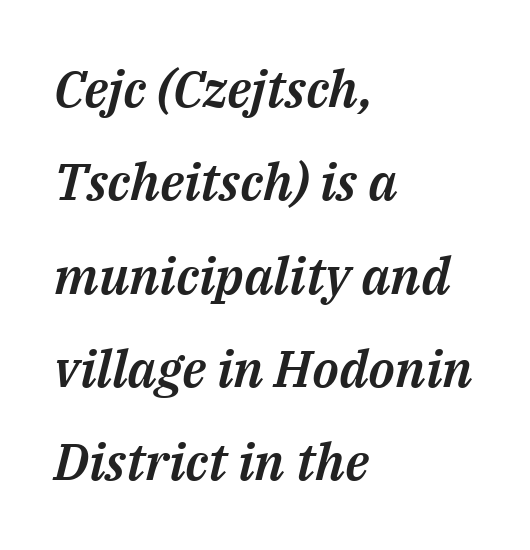
{"italic": "yes", "lean": "right", "slant_degrees": 14, "width": "normal", "stroke_contrast": "medium", "x_height": "medium", "monospaced": "no", "underline": "no", "align": "left", "line_spacing_ratio": 1.83, "letter_spacing": "normal", "letter_spacing_em": 0.0, "glyph_px": 51}
